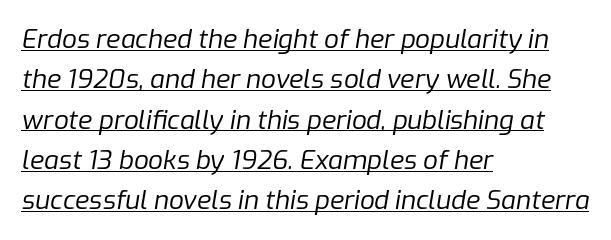
Letters have the restrained weight of plain body copy at most. One-word summary of the alignment: left. Interline gaps are of average width in this sample. Each line of the rendering has a horizontal stroke beneath the glyphs. This rendering leaves character spacing at its baseline value.
